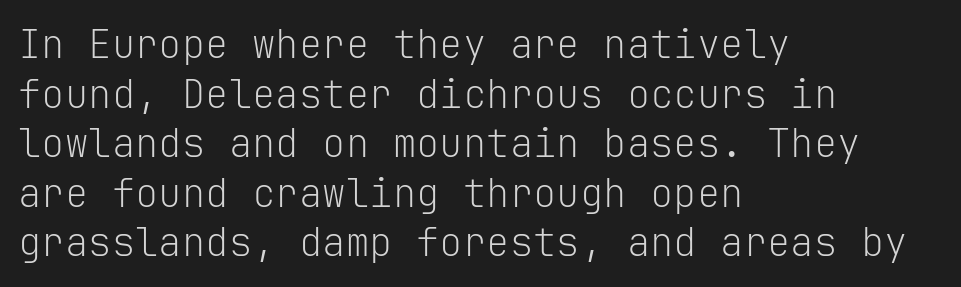
Q: Is the text bold? A: No.
Q: Is the text italic (slanted)? A: No, it is upright.
Q: Is the typeface a serif or a sans-serif typeface? A: Sans-serif.
Q: Is the text underlined? A: No.
Q: How is the paragraph aligned? A: Left-aligned.
Q: Is the spacing between letters normal or unusually wide? A: Normal.
Q: Is the spacing between lines tight, normal or loose? A: Normal.
Q: Width (condensed, normal, or wide)? A: Normal.
Q: Stroke contrast? A: Low.
Q: x-height? A: Medium.
Q: Monospaced? A: Yes.
